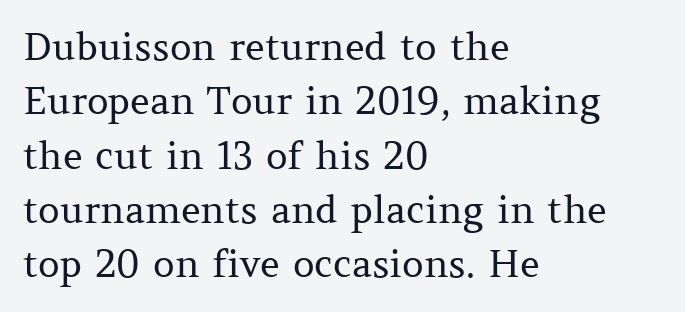
This is not heavy type; no bold has been used. In terms of posture, this sample is upright. The rendering uses natural spacing where letterforms have individual widths. A typesetter would call this zero additional tracking. The font family rendered here belongs to the serif group.
